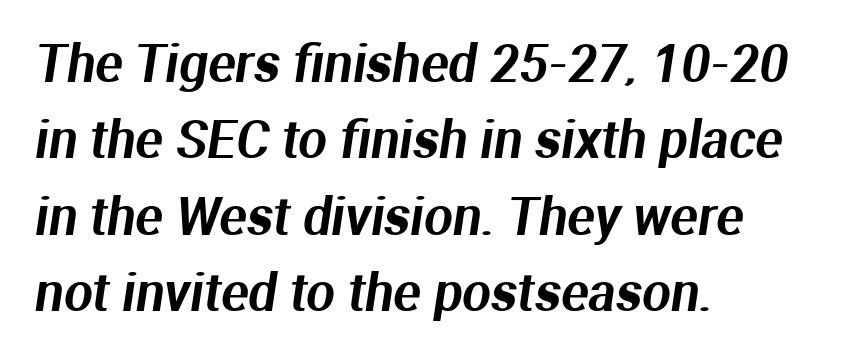
Q: Is the typeface a serif or a sans-serif typeface? A: Sans-serif.
Q: Is the text underlined? A: No.
Q: How is the paragraph aligned? A: Left-aligned.
Q: Is the spacing between letters normal or unusually wide? A: Normal.
Q: Is the spacing between lines tight, normal or loose? A: Normal.
Q: Width (condensed, normal, or wide)? A: Normal.
Q: Stroke contrast? A: Medium.
Q: x-height? A: Medium.
Q: Monospaced? A: No.
